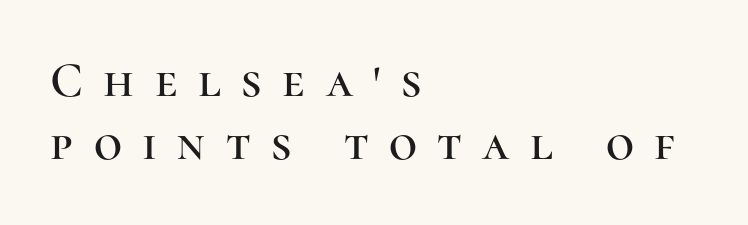
{"serif": "yes", "italic": "no", "width": "normal", "stroke_contrast": "high", "x_height": "medium", "monospaced": "no", "underline": "no", "align": "left", "line_spacing": "normal", "line_spacing_ratio": 1.29, "letter_spacing": "wide", "letter_spacing_em": 0.42, "glyph_px": 49}
